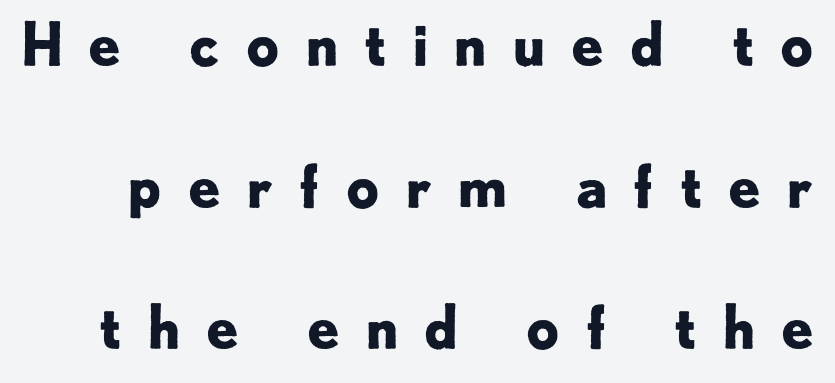
{"serif": "no", "italic": "no", "bold": "yes", "weight": "bold", "width": "normal", "stroke_contrast": "low", "x_height": "small", "monospaced": "no", "underline": "no", "line_spacing": "loose", "line_spacing_ratio": 2.4, "letter_spacing": "wide", "letter_spacing_em": 0.41, "glyph_px": 59}
